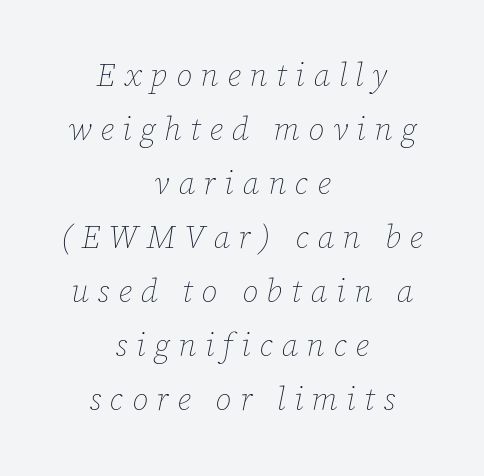
{"italic": "yes", "lean": "right", "slant_degrees": 12, "bold": "no", "weight": "thin", "width": "normal", "stroke_contrast": "low", "x_height": "medium", "monospaced": "no", "underline": "no", "align": "center", "line_spacing": "normal", "line_spacing_ratio": 1.69, "letter_spacing": "wide", "letter_spacing_em": 0.27, "glyph_px": 32}
